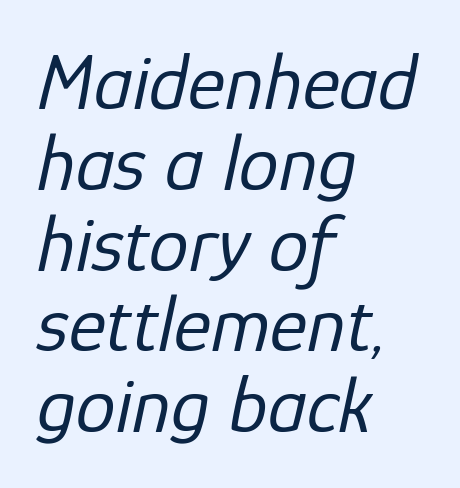
The rendering anchors every line to the left-hand side. Type without underlining. Slant detected: the letters are inclined. Regarding leading, the lines here are crowded together.
